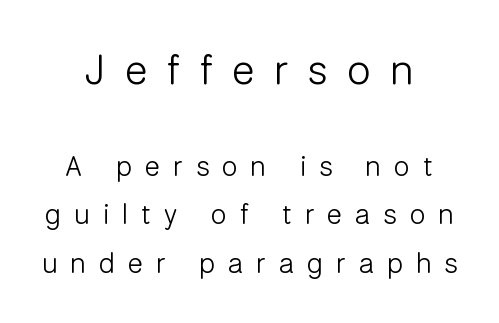
Honestly, there is no underline to notice here at all. In terms of letterspacing, this is a distinctly airy, spread setting. To sum up the face: it is a sans, with no serifs. These two chunks differ in scale, with the top chunk taking the larger measure. The face used here is proportionally spaced, like ordinary book or web type.
